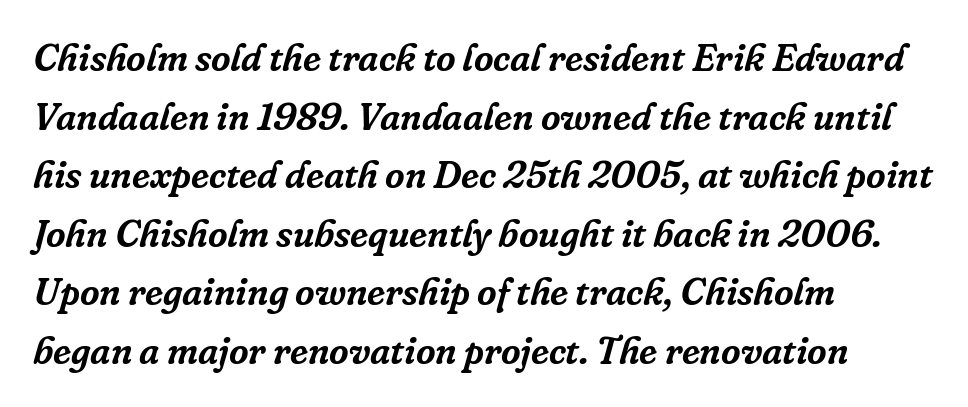
Q: Is the text italic (slanted)? A: Yes, it leans right by about 16 degrees.
Q: Is the typeface a serif or a sans-serif typeface? A: Serif.
Q: Is the text underlined? A: No.
Q: How is the paragraph aligned? A: Left-aligned.
Q: Is the spacing between letters normal or unusually wide? A: Normal.
Q: Is the spacing between lines tight, normal or loose? A: Normal.
Q: Width (condensed, normal, or wide)? A: Normal.
Q: Stroke contrast? A: Low.
Q: x-height? A: Medium.
Q: Monospaced? A: No.
